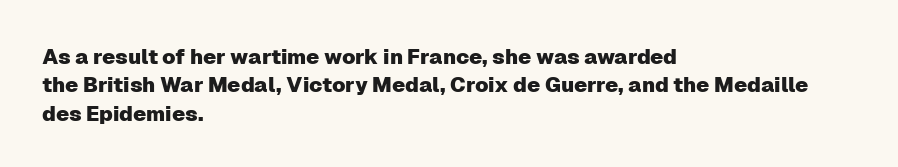
Posture: upright roman. The foot of each line stays bare and open. The passage shown stacks its lines at a standard gap. Alignment: flush left. The horizontal fit of the characters is conventional and even.
